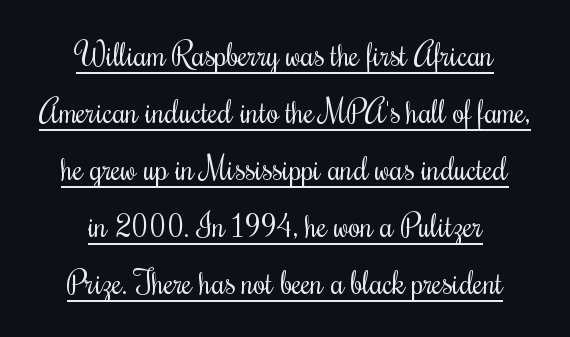
Stems here are at most as thick as an everyday book face. These lines are composed in type with serifs. Reading down the block, each line starts at a different indent, mirrored at its end. Do the characters align in a grid? No, the font is proportional.
